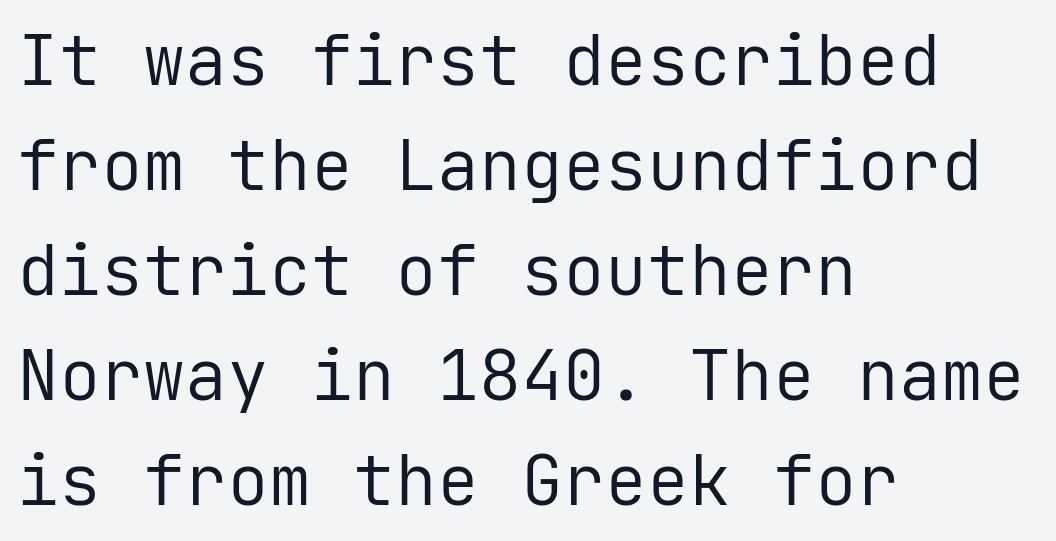
{"serif": "no", "italic": "no", "bold": "no", "weight": "regular", "width": "normal", "stroke_contrast": "low", "x_height": "medium", "monospaced": "yes", "underline": "no", "align": "left", "line_spacing": "normal", "line_spacing_ratio": 1.5, "letter_spacing": "normal", "letter_spacing_em": 0.0, "glyph_px": 70}
